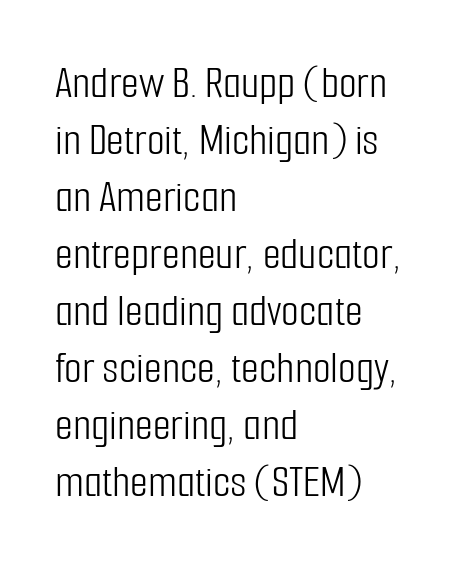
{"serif": "no", "italic": "no", "bold": "no", "weight": "light", "width": "condensed", "stroke_contrast": "low", "x_height": "medium", "monospaced": "no", "underline": "no", "align": "left", "line_spacing_ratio": 1.24, "letter_spacing": "normal", "letter_spacing_em": 0.0, "glyph_px": 46}
